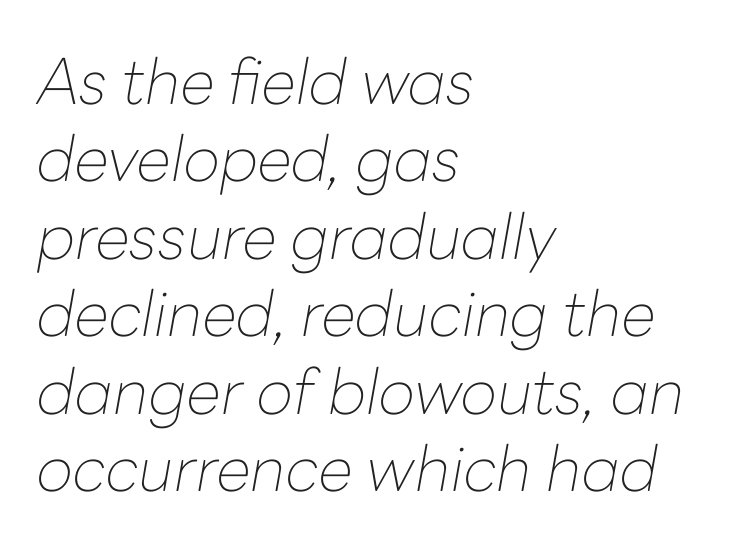
The setting favours the left margin, as ordinary paragraphs usually do. Stems and bowls with no extra thickness — not bold. Varying glyph widths throughout — classic text-font behaviour. Designer's note — italics engaged. Has an underline been added? It has not. Does extra space separate the letters? No, they use regular spacing.
